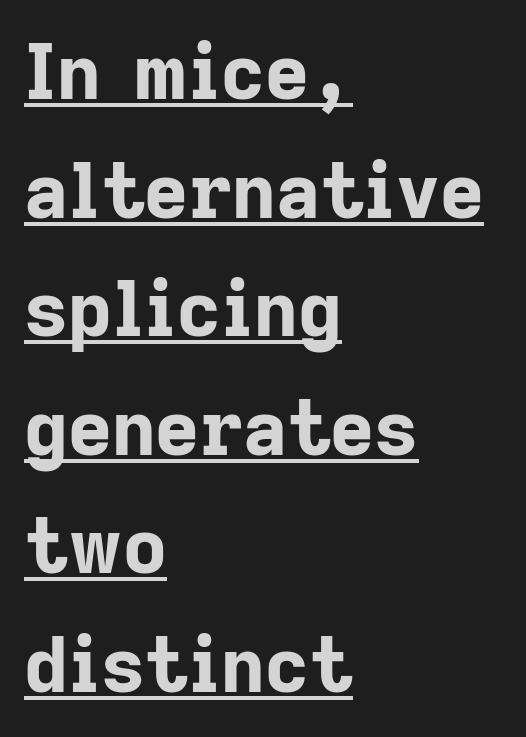
The image shows 76 px bold sans-serif type, upright; set left-aligned, normal line spacing (1.56x), normal letter spacing, underlined; low stroke contrast and a medium x-height.
